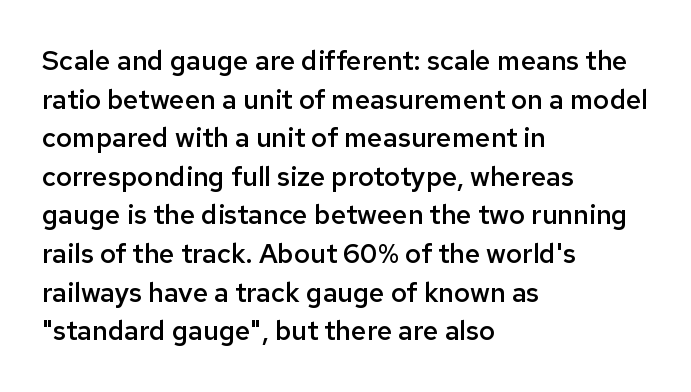
The rendering anchors every line to the left-hand side. The letters stand straight up with perfectly vertical stems. Baseline-to-baseline distance is the conventional proportion of letter height. The glyphs have the mass of a demibold cut, below bold.
